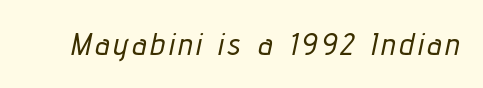
The image shows 31 px condensed type, italic (leaning right); set not underlined; low stroke contrast and a medium x-height.
